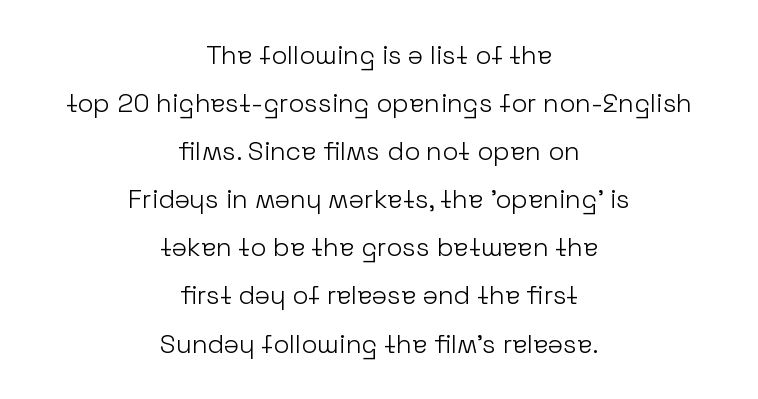
The image shows 26 px text type, upright; set centered, line spacing 1.85x, normal letter spacing, not underlined.
